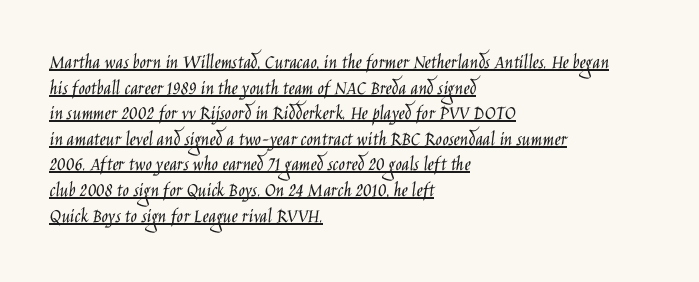
The image shows 21 px text type; set left-aligned, line spacing 1.22x, normal letter spacing, underlined.
